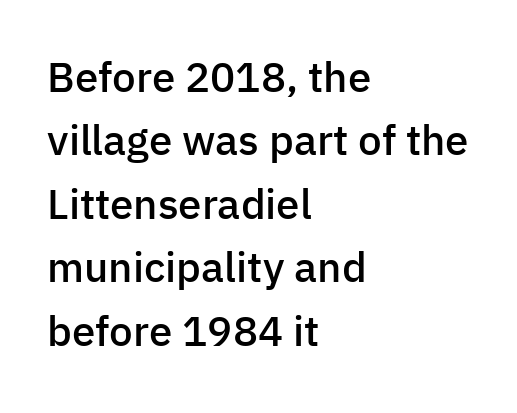
In terms of weight, the rendering is demibold, just under bold. What kind of face is this? One without serifs — a sans. This sample is left-justified, so line endings fall wherever the words run out. The letters stand straight up with perfectly vertical stems. The gaps between neighbouring characters are ordinary and unremarkable. The passage shown is typed in a proportional face where columns would drift.
